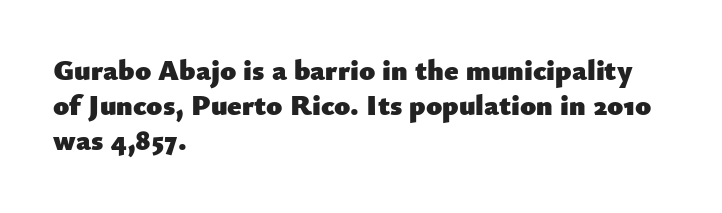
The image shows 29 px heavy sans-serif type, upright; set left-aligned, line spacing 1.21x, normal letter spacing, not underlined; low stroke contrast and a small x-height.
